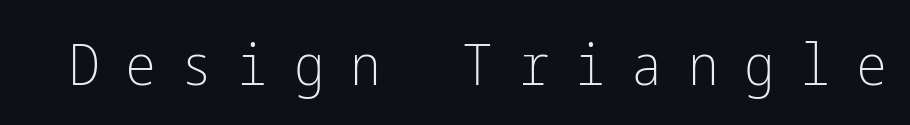
The image shows 58 px light, condensed sans-serif type, upright; set unusually wide letter spacing (+0.44 em), not underlined; low stroke contrast and a medium x-height.
